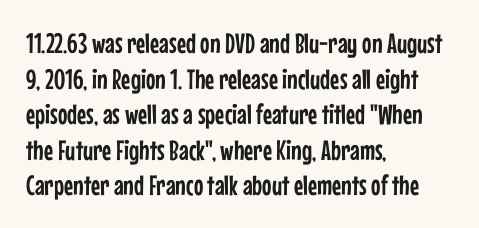
Q: Is the text italic (slanted)? A: No, it is upright.
Q: Is the typeface a serif or a sans-serif typeface? A: Sans-serif.
Q: Is the text underlined? A: No.
Q: How is the paragraph aligned? A: Left-aligned.
Q: Is the spacing between letters normal or unusually wide? A: Normal.
Q: Is the spacing between lines tight, normal or loose? A: Normal.
Q: Width (condensed, normal, or wide)? A: Condensed.
Q: Stroke contrast? A: Low.
Q: x-height? A: Medium.
Q: Monospaced? A: No.
